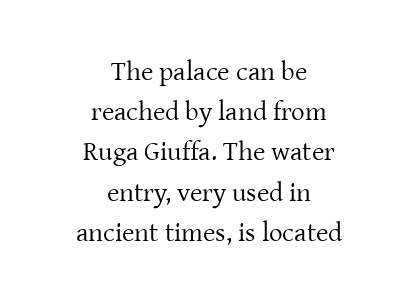
Q: Is the text bold? A: No.
Q: Is the text italic (slanted)? A: No, it is upright.
Q: Is the text underlined? A: No.
Q: How is the paragraph aligned? A: Centered.
Q: Is the spacing between letters normal or unusually wide? A: Normal.
Q: Is the spacing between lines tight, normal or loose? A: Normal.
